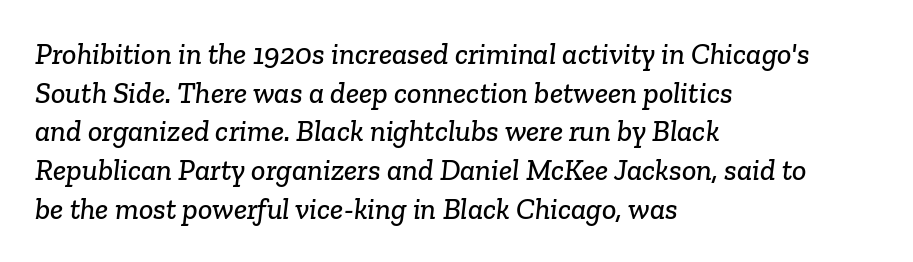
The image shows 30 px serif type; set left-aligned, normal line spacing (1.29x), normal letter spacing, not underlined; low stroke contrast and a medium x-height.
